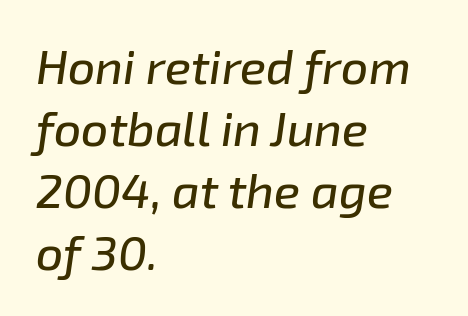
Q: Is the text italic (slanted)? A: Yes, it leans right by about 8 degrees.
Q: Is the text underlined? A: No.
Q: How is the paragraph aligned? A: Left-aligned.
Q: Is the spacing between letters normal or unusually wide? A: Normal.
Q: Is the spacing between lines tight, normal or loose? A: Normal.
Q: Width (condensed, normal, or wide)? A: Normal.
Q: Stroke contrast? A: Low.
Q: x-height? A: Medium.
Q: Monospaced? A: No.
